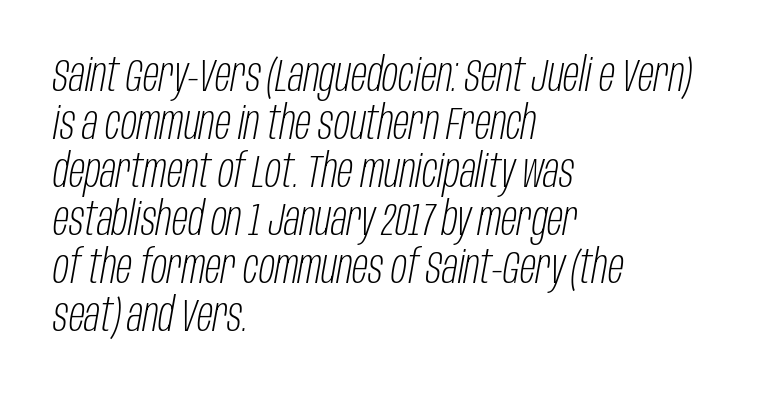
The image shows 47 px light, condensed type, italic (leaning right); set left-aligned, tight line spacing (1.02x), normal letter spacing, not underlined; low stroke contrast and a large x-height.
